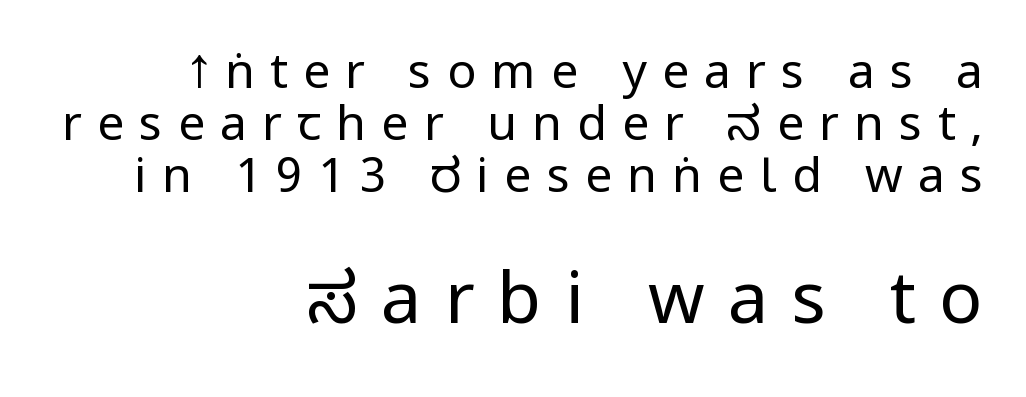
Tracking value appears strongly positive — letters spread wide. The font family rendered here belongs to the sans-serif group. Look at the glyph heights: the lower group is clearly the bigger setting. Bare-footed words on every line.
